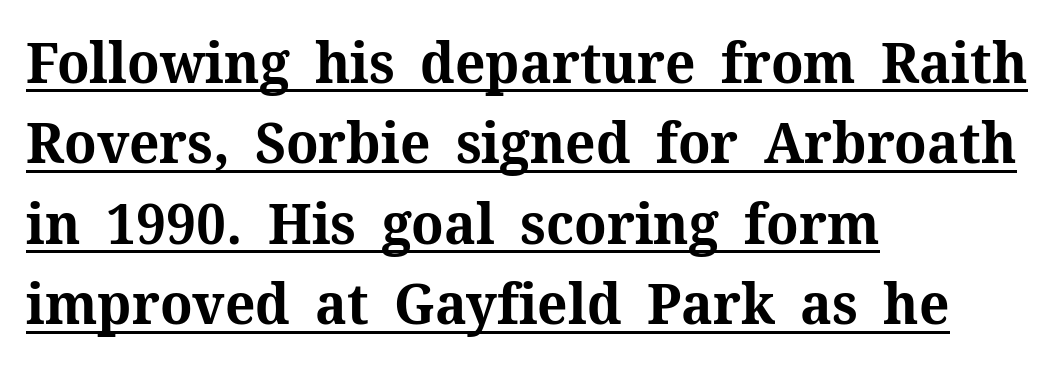
{"serif": "yes", "italic": "no", "bold": "yes", "weight": "bold", "width": "normal", "stroke_contrast": "medium", "x_height": "medium", "monospaced": "no", "underline": "yes", "align": "left", "line_spacing": "normal", "line_spacing_ratio": 1.41, "letter_spacing": "normal", "letter_spacing_em": 0.0, "glyph_px": 57}
